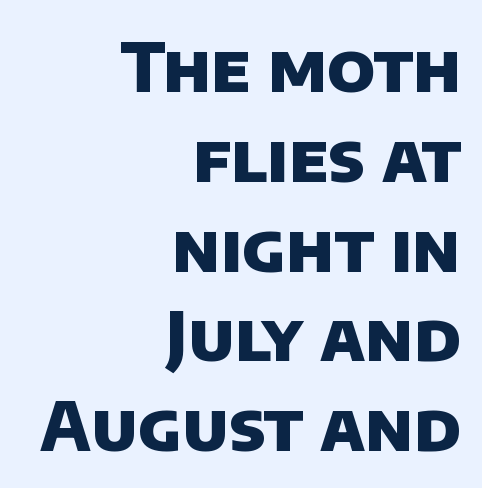
{"serif": "no", "bold": "yes", "weight": "heavy", "width": "normal", "stroke_contrast": "low", "x_height": "large", "monospaced": "no", "underline": "no", "align": "right", "line_spacing": "normal", "line_spacing_ratio": 1.32, "letter_spacing": "normal", "letter_spacing_em": 0.0, "glyph_px": 68}
